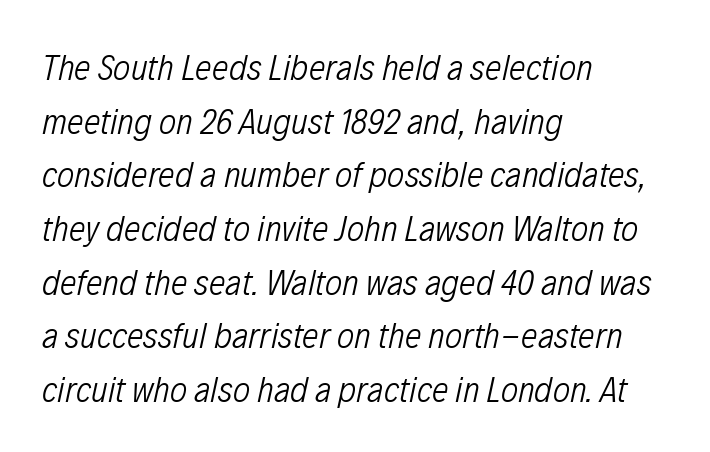
Q: Is the text bold? A: No.
Q: Is the text italic (slanted)? A: Yes, it leans right by about 12 degrees.
Q: Is the text underlined? A: No.
Q: How is the paragraph aligned? A: Left-aligned.
Q: Is the spacing between letters normal or unusually wide? A: Normal.
Q: Is the spacing between lines tight, normal or loose? A: Normal.
Q: Width (condensed, normal, or wide)? A: Condensed.
Q: Stroke contrast? A: Low.
Q: x-height? A: Medium.
Q: Monospaced? A: No.
